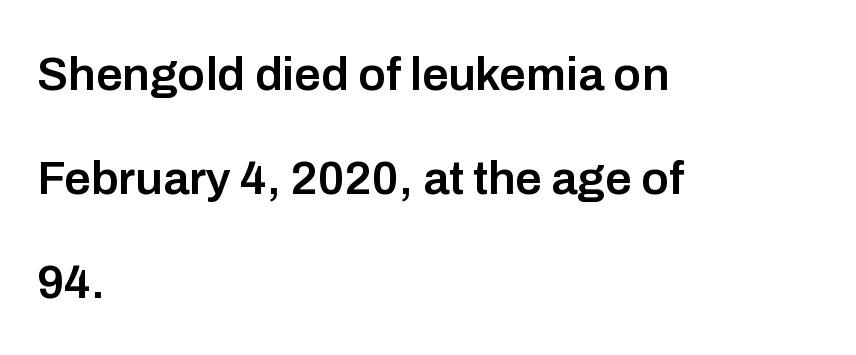
{"serif": "no", "italic": "no", "bold": "semi", "weight": "semibold", "width": "normal", "stroke_contrast": "low", "x_height": "medium", "monospaced": "no", "underline": "no", "align": "left", "line_spacing": "loose", "line_spacing_ratio": 2.21, "letter_spacing": "normal", "letter_spacing_em": 0.0, "glyph_px": 47}
